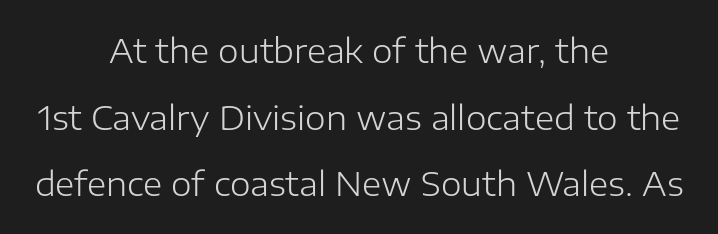
The image shows 33 px light sans-serif type, upright; set centered, loose line spacing (2.02x), normal letter spacing, not underlined; low stroke contrast and a medium x-height.
